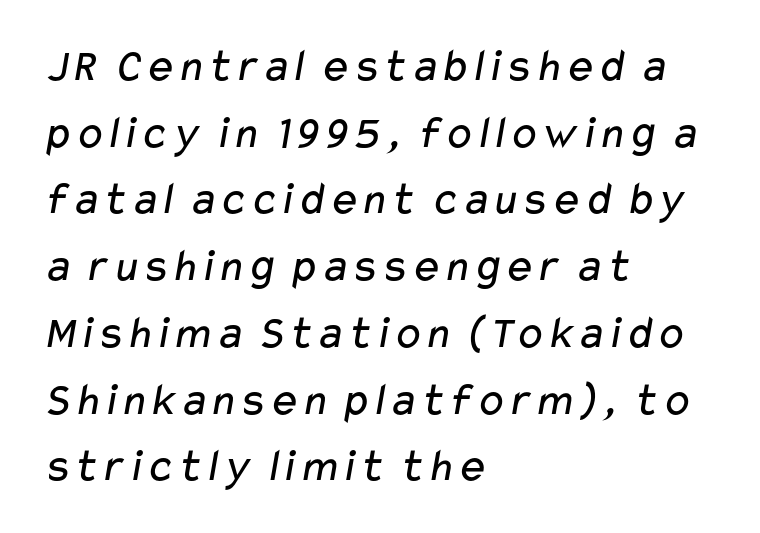
The image shows 47 px regular-weight, wide sans-serif type; set left-aligned, normal line spacing (1.42x), normal letter spacing, not underlined; low stroke contrast and a medium x-height.
